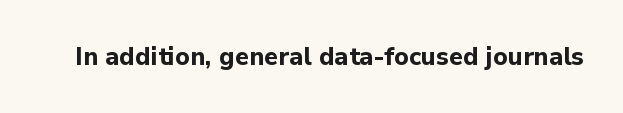
Q: Is the text bold? A: Yes.
Q: Is the text italic (slanted)? A: No, it is upright.
Q: Is the text underlined? A: No.
Q: Is the spacing between letters normal or unusually wide? A: Normal.
